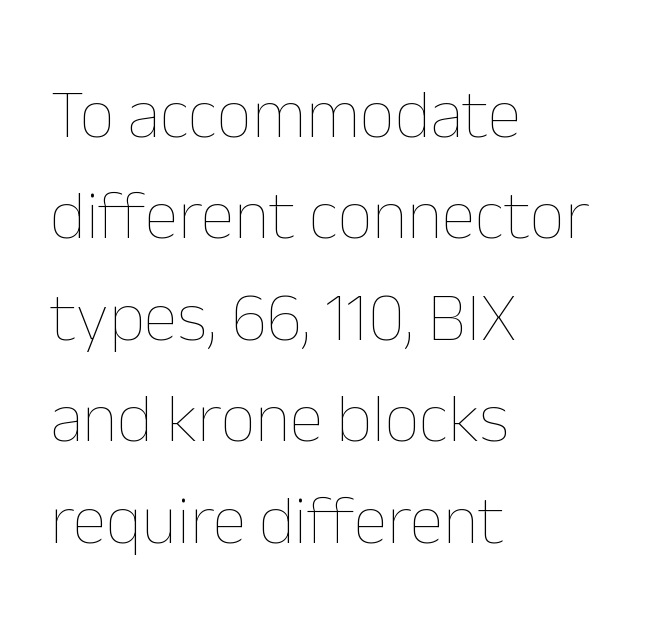
The image shows 69 px thin type, upright; set left-aligned, normal line spacing (1.47x), normal letter spacing, not underlined; low stroke contrast and a medium x-height.
